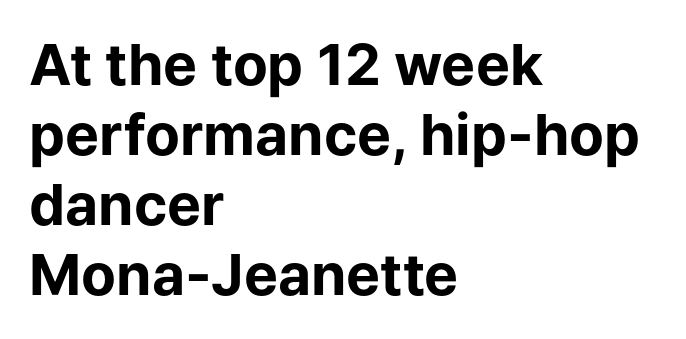
No feet cap the strokes, marking this as sans-serif type. The gaps between neighbouring characters are ordinary and unremarkable. It's the straight-up-and-down kind of type. Type without underlining. You could not count columns in this text — the font is proportionally spaced.
